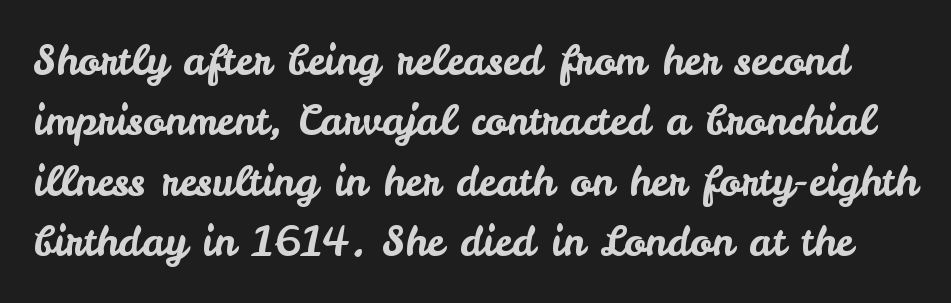
{"serif": "no", "width": "normal", "stroke_contrast": "low", "x_height": "small", "monospaced": "no", "underline": "no", "line_spacing": "normal", "line_spacing_ratio": 1.51, "letter_spacing": "normal", "letter_spacing_em": 0.0, "glyph_px": 40}
